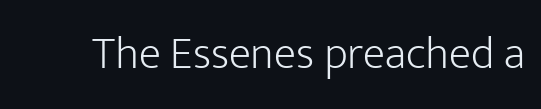
{"serif": "no", "italic": "no", "bold": "no", "weight": "light", "width": "normal", "stroke_contrast": "low", "x_height": "medium", "monospaced": "no", "underline": "no", "letter_spacing": "normal", "letter_spacing_em": 0.0, "glyph_px": 46}
